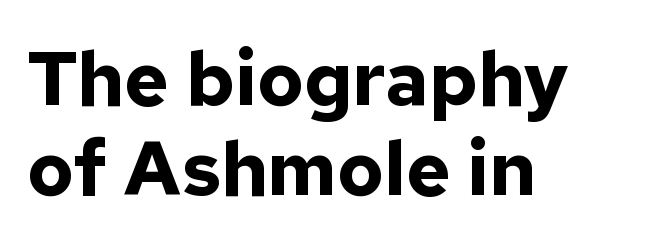
The image shows 76 px bold sans-serif type, upright; set left-aligned, line spacing 1.19x, normal letter spacing, not underlined; low stroke contrast and a medium x-height.
